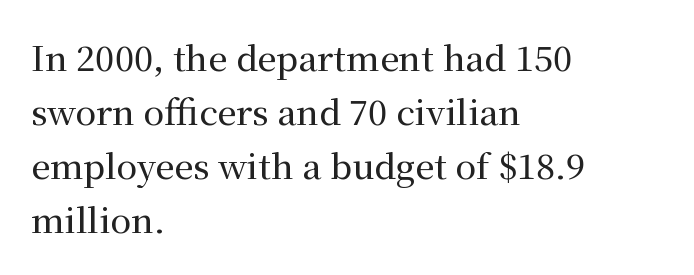
Do the characters align in a grid? No, the font is proportional. Characters follow at the spacing the type designer built in. The line-height multiplier appears to be the usual default. The type sits square on the baseline with zero lean.
